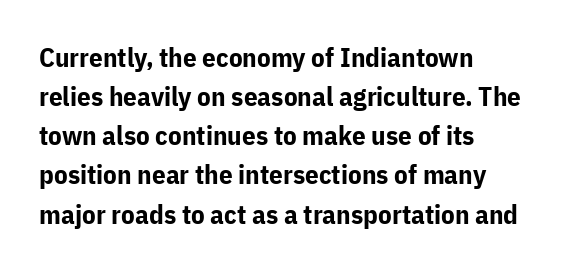
Q: Is the text bold? A: Yes.
Q: Is the text italic (slanted)? A: No, it is upright.
Q: Is the text underlined? A: No.
Q: How is the paragraph aligned? A: Left-aligned.
Q: Is the spacing between letters normal or unusually wide? A: Normal.
Q: Is the spacing between lines tight, normal or loose? A: Normal.
